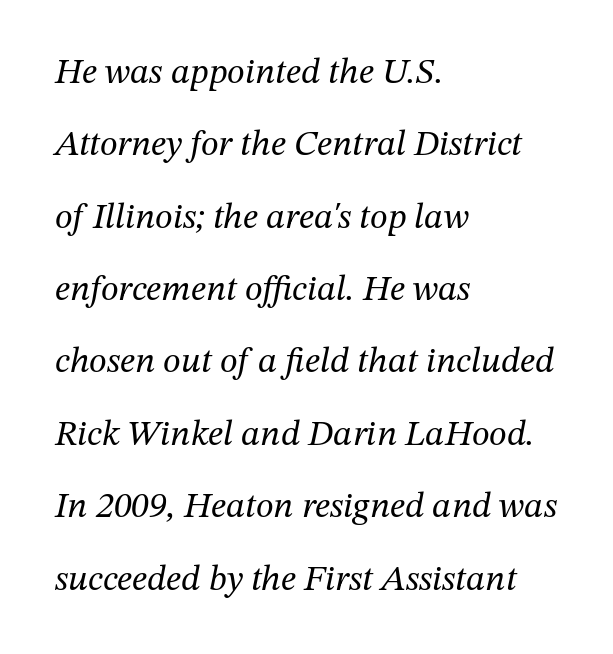
The image shows 36 px regular-weight serif type, italic (leaning right); set left-aligned, loose line spacing (2.01x), normal letter spacing, not underlined; medium stroke contrast and a medium x-height.
